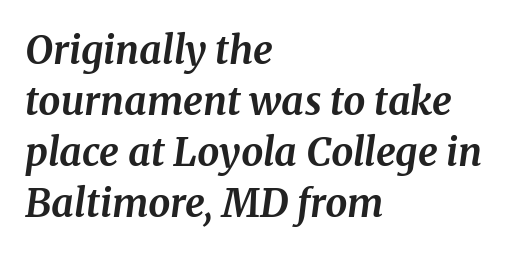
The setting favours the left margin, as ordinary paragraphs usually do. A typesetter would call this proportional, since set widths differ per character. Each row of text sits above clean, open space. Slanted lettering throughout. Type style note: has serifs. The designer left line spacing at the default.
